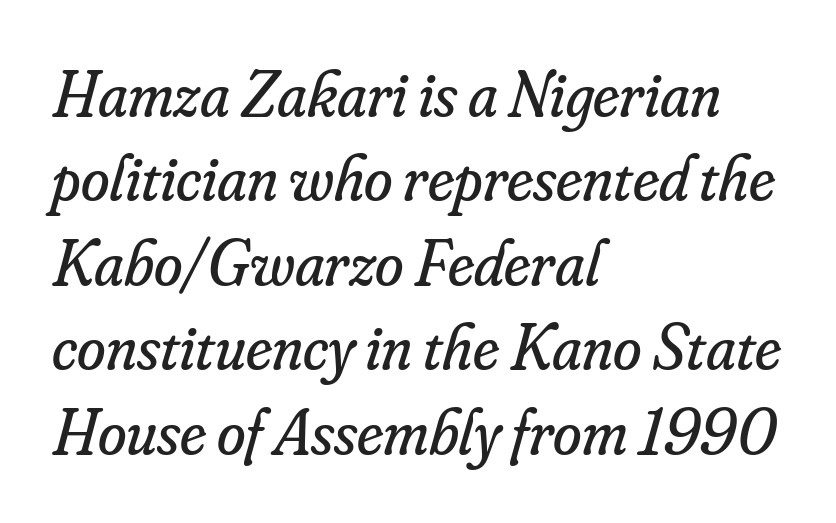
{"serif": "yes", "italic": "yes", "lean": "right", "slant_degrees": 16, "bold": "no", "weight": "regular", "width": "normal", "stroke_contrast": "low", "x_height": "small", "monospaced": "no", "underline": "no", "align": "left", "line_spacing": "normal", "line_spacing_ratio": 1.3, "letter_spacing": "normal", "letter_spacing_em": 0.0, "glyph_px": 65}
